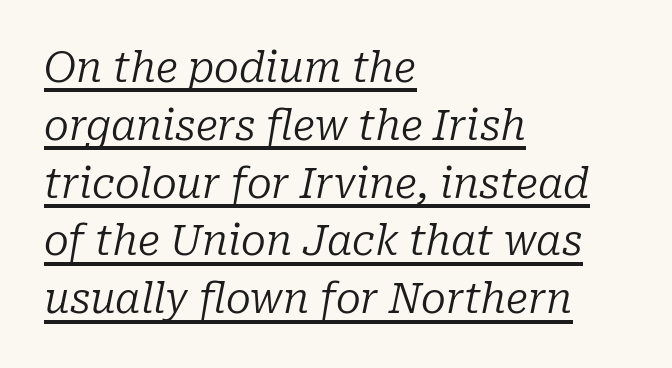
{"serif": "yes", "italic": "yes", "lean": "right", "slant_degrees": 10, "bold": "no", "weight": "regular", "width": "normal", "stroke_contrast": "low", "x_height": "medium", "monospaced": "no", "underline": "yes", "align": "left", "line_spacing": "normal", "line_spacing_ratio": 1.41, "letter_spacing": "normal", "letter_spacing_em": 0.0, "glyph_px": 41}
